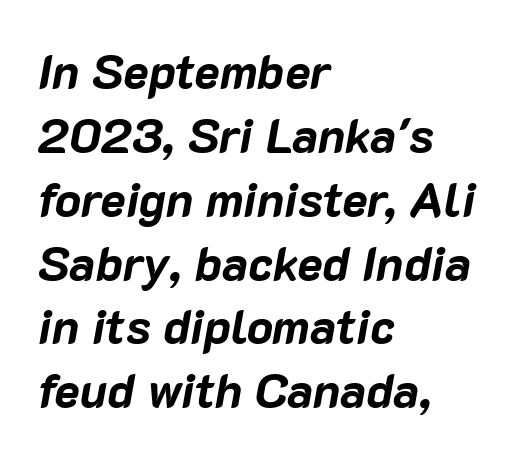
{"italic": "yes", "lean": "right", "slant_degrees": 10, "bold": "yes", "weight": "bold", "width": "normal", "stroke_contrast": "low", "x_height": "medium", "monospaced": "no", "underline": "no", "align": "left", "line_spacing": "normal", "line_spacing_ratio": 1.33, "letter_spacing": "normal", "letter_spacing_em": 0.0, "glyph_px": 48}
